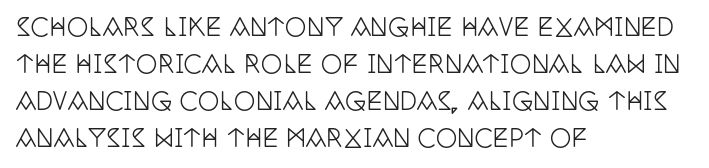
This is roman type, the default non-slanted kind. The lines in this sample share a left origin and differ only in where they stop. Glance below the letters and you will spot only blank space. The line-height multiplier appears to be the usual default. No extra tracking has been applied to these lines.
